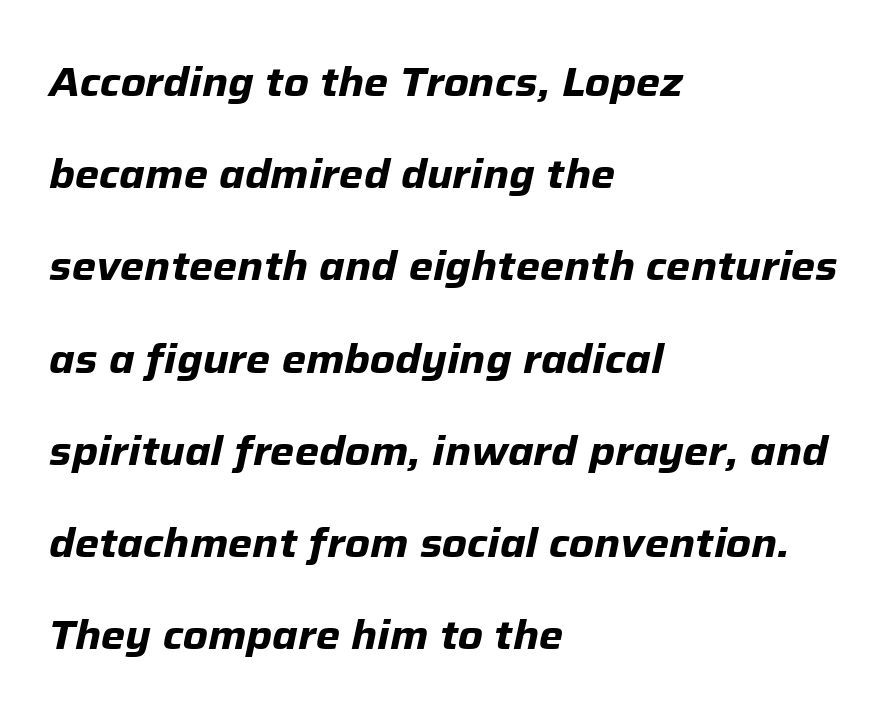
{"italic": "yes", "lean": "right", "slant_degrees": 12, "bold": "yes", "weight": "bold", "width": "normal", "stroke_contrast": "low", "x_height": "medium", "monospaced": "no", "underline": "no", "align": "left", "line_spacing": "loose", "line_spacing_ratio": 2.25, "letter_spacing": "normal", "letter_spacing_em": 0.0, "glyph_px": 41}
